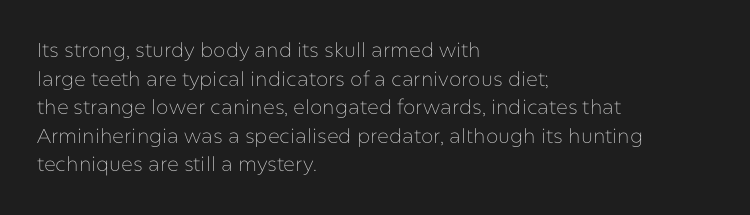
The image shows 20 px text type, upright; set left-aligned, normal line spacing (1.43x), normal letter spacing, not underlined.
